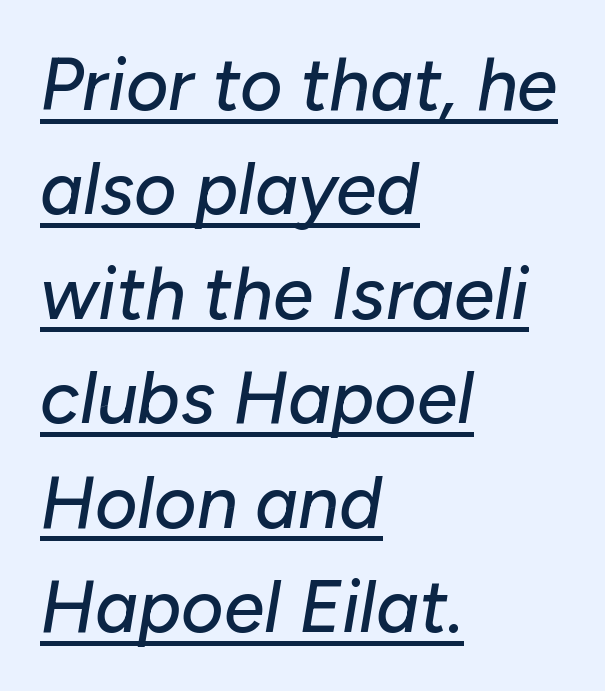
Q: Is the text italic (slanted)? A: Yes, it leans right by about 10 degrees.
Q: Is the text underlined? A: Yes.
Q: How is the paragraph aligned? A: Left-aligned.
Q: Is the spacing between letters normal or unusually wide? A: Normal.
Q: Is the spacing between lines tight, normal or loose? A: Normal.
Q: Width (condensed, normal, or wide)? A: Normal.
Q: Stroke contrast? A: Low.
Q: x-height? A: Medium.
Q: Monospaced? A: No.
